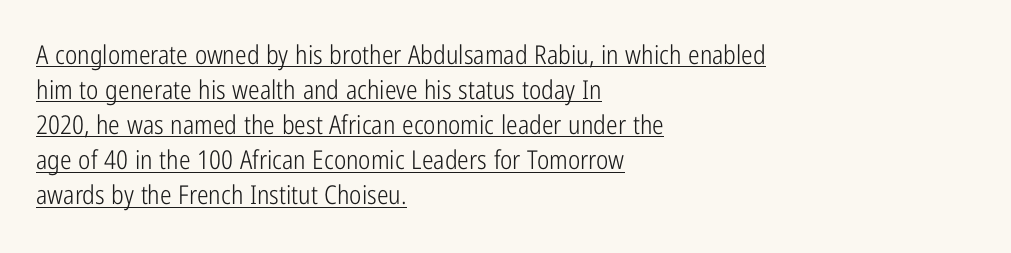
If you measured baseline to baseline, you'd find a middling distance. A continuous stroke trails under the words, as in a hyperlink. This rendering uses left alignment, leaving the right contour irregular. Posture: upright roman. This reads as an unemphasized weight, regular at the heaviest.
